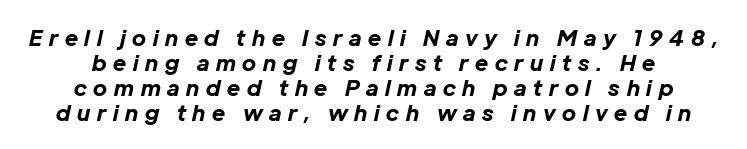
{"italic": "yes", "lean": "right", "slant_degrees": 12, "bold": "yes", "underline": "no", "line_spacing": "tight", "line_spacing_ratio": 1.14, "letter_spacing": "wide", "letter_spacing_em": 0.31, "glyph_px": 22}
